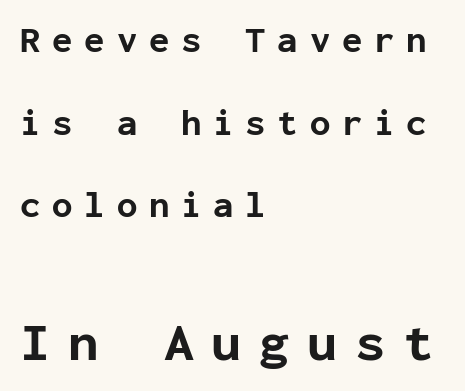
The image shows 55 px bold sans-serif type, upright, monospaced; set left-aligned, loose line spacing (2.23x), unusually wide letter spacing (+0.32 em), not underlined; the second (bottom) block is 1.49x larger; low stroke contrast and a medium x-height.
